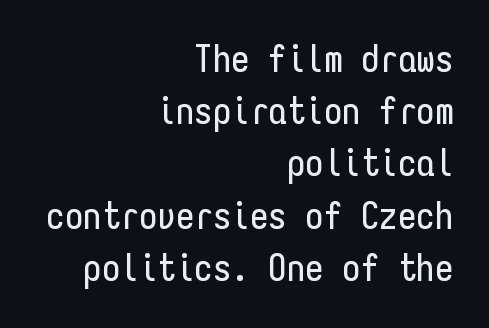
Looks like terminal output: every glyph gets an equal slot. The baseline area is clear. Italic? Not at all — the glyphs are vertical. Compared with a flush-left layout, this one pins lines to the opposite, right side. Does the type have serifs? No, each stem ends abruptly. Interline gaps are of average width in this sample.
